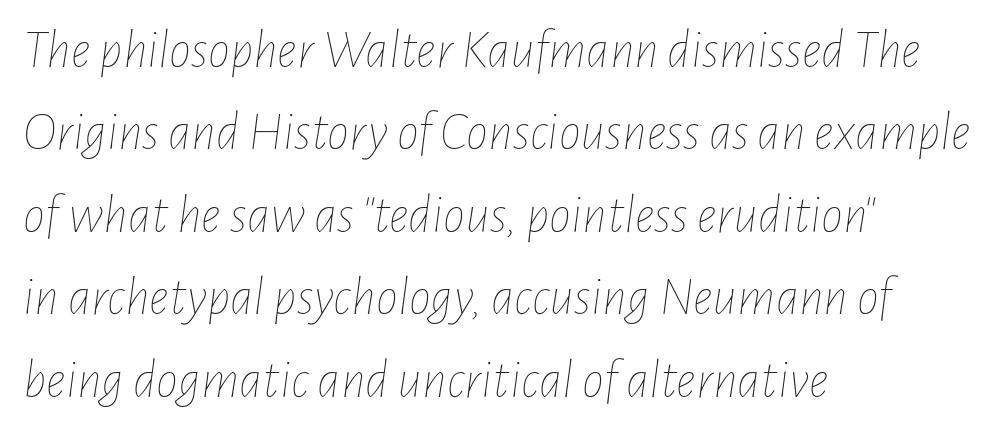
The image shows 55 px thin, condensed type, italic (leaning right); set left-aligned, normal line spacing (1.5x), normal letter spacing, not underlined; low stroke contrast and a medium x-height.
